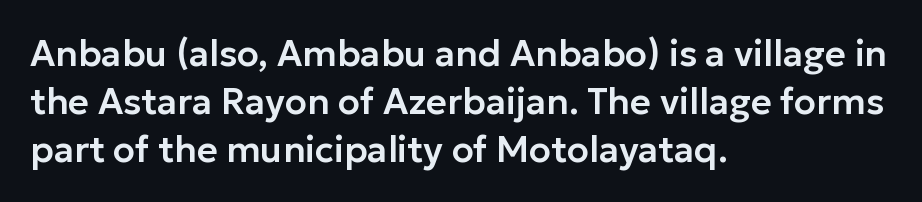
Q: Is the text italic (slanted)? A: No, it is upright.
Q: Is the typeface a serif or a sans-serif typeface? A: Sans-serif.
Q: Is the text underlined? A: No.
Q: How is the paragraph aligned? A: Left-aligned.
Q: Is the spacing between letters normal or unusually wide? A: Normal.
Q: Is the spacing between lines tight, normal or loose? A: Normal.
Q: Width (condensed, normal, or wide)? A: Normal.
Q: Stroke contrast? A: Low.
Q: x-height? A: Medium.
Q: Monospaced? A: No.
